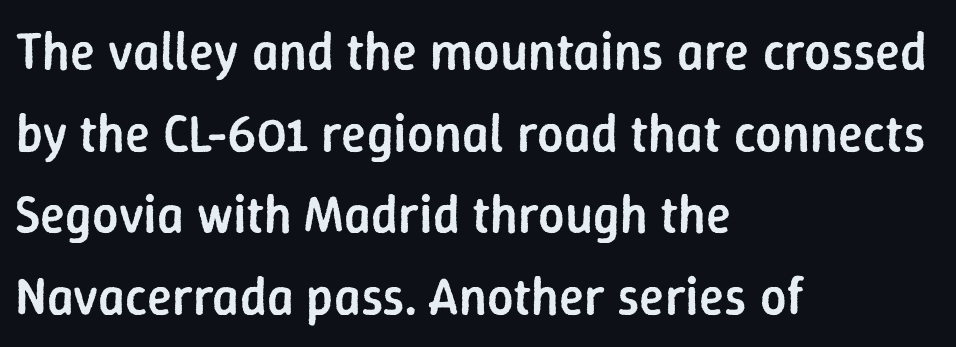
The leading is moderate, giving the passage an even texture. How are the letters spaced? Ordinarily, with no added tracking. A clean baseline with only descenders dipping below it. The passage is arranged the way most books set body copy — flush left. Varying glyph widths throughout — classic text-font behaviour.
